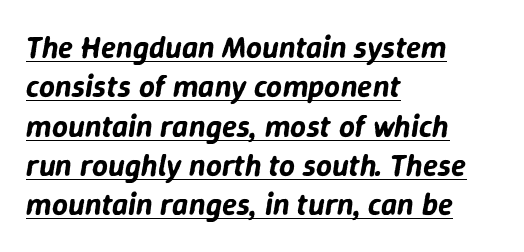
Check the space under the baseline: a stroke is drawn there. Glyph-to-glyph distance matches everyday printed text. Designer's note — italics engaged. Notice how descenders clear the ascenders below comfortably — that's standard leading. A classic flush-left, rag-right setting is used for this passage. Here the designer chose a conventional face with non-uniform glyph widths.
